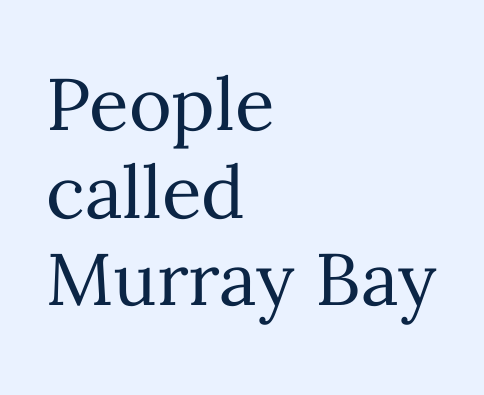
Q: Is the text bold? A: No.
Q: Is the text italic (slanted)? A: No, it is upright.
Q: Is the text underlined? A: No.
Q: How is the paragraph aligned? A: Left-aligned.
Q: Is the spacing between letters normal or unusually wide? A: Normal.
Q: Width (condensed, normal, or wide)? A: Normal.
Q: Stroke contrast? A: Medium.
Q: x-height? A: Medium.
Q: Monospaced? A: No.
